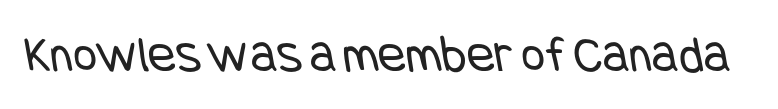
Q: Is the text bold? A: No.
Q: Is the typeface a serif or a sans-serif typeface? A: Sans-serif.
Q: Is the text underlined? A: No.
Q: Is the spacing between letters normal or unusually wide? A: Normal.
Q: Width (condensed, normal, or wide)? A: Condensed.
Q: Stroke contrast? A: Low.
Q: x-height? A: Large.
